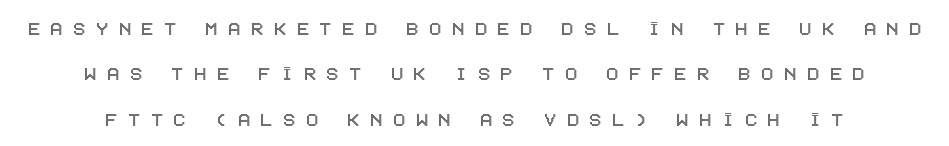
{"italic": "no", "underline": "no", "line_spacing": "loose", "line_spacing_ratio": 1.97, "letter_spacing": "wide", "letter_spacing_em": 0.45, "glyph_px": 23}
